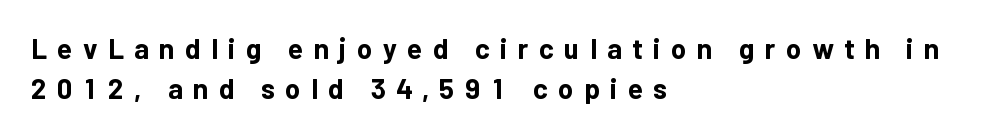
Left-aligned paragraph, ragged on the right. Is this a sans? Yes — the strokes have no serifs. There is plenty of visible air inserted between adjacent glyphs. The string is rendered with underlining switched off.
